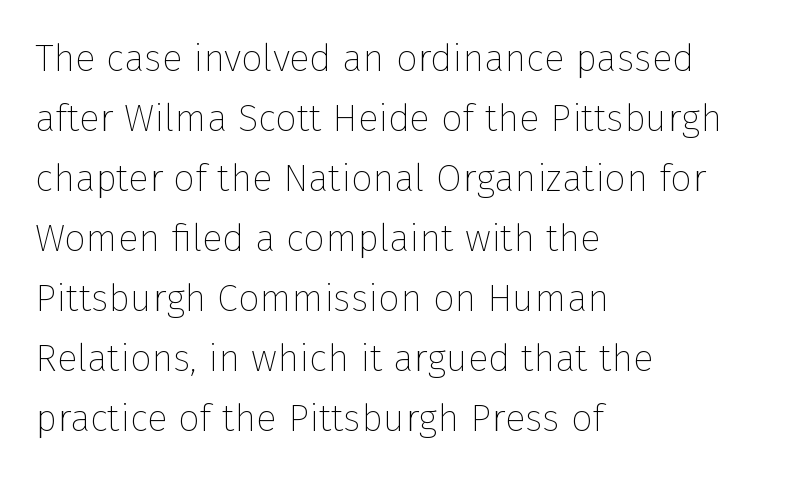
No heavy texture on the line: the type isn't bold. Line spacing here is normal. Letters rest on an invisible, unmarked baseline. A typesetter would call this proportional, since set widths differ per character.
